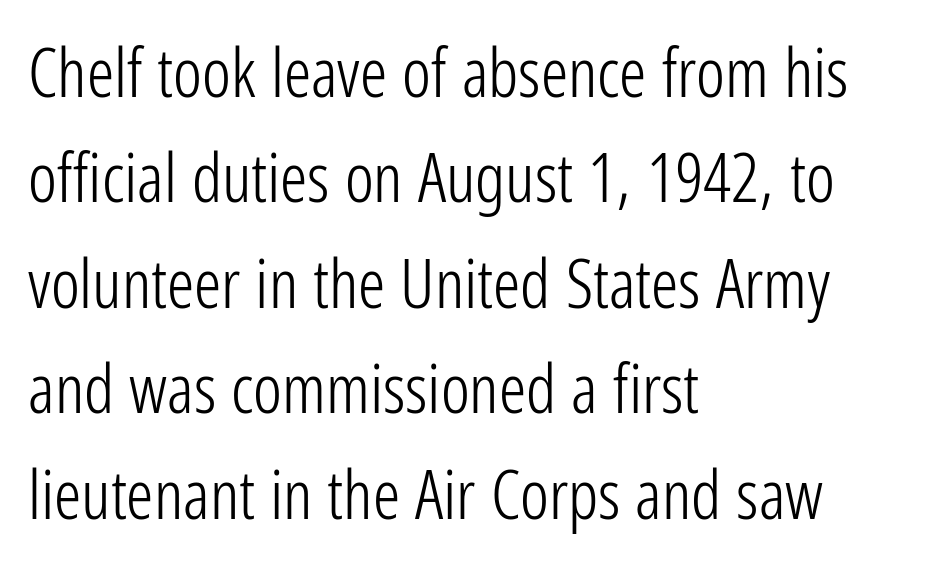
{"serif": "no", "italic": "no", "bold": "no", "weight": "light", "width": "condensed", "stroke_contrast": "low", "x_height": "medium", "monospaced": "no", "underline": "no", "align": "left", "line_spacing": "normal", "line_spacing_ratio": 1.55, "letter_spacing": "normal", "letter_spacing_em": 0.0, "glyph_px": 68}
